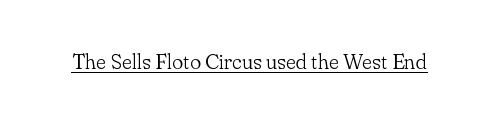
{"italic": "no", "bold": "no", "underline": "yes", "letter_spacing": "normal", "letter_spacing_em": 0.0, "glyph_px": 21}
